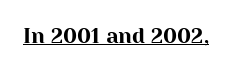
Q: Is the text italic (slanted)? A: No, it is upright.
Q: Is the text underlined? A: Yes.
Q: Is the spacing between letters normal or unusually wide? A: Normal.
